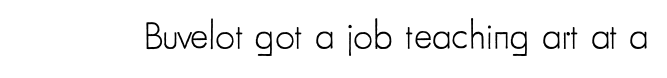
{"serif": "no", "italic": "no", "bold": "no", "weight": "light", "width": "condensed", "stroke_contrast": "low", "x_height": "small", "monospaced": "no", "underline": "no", "letter_spacing": "normal", "letter_spacing_em": 0.0, "glyph_px": 39}
